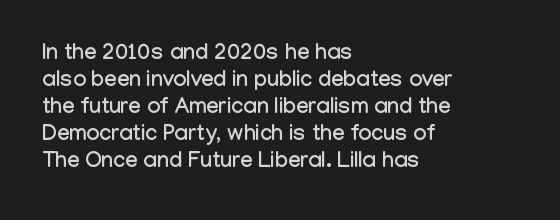
{"italic": "no", "underline": "no", "align": "left", "line_spacing_ratio": 1.23, "letter_spacing": "normal", "letter_spacing_em": 0.0, "glyph_px": 22}
